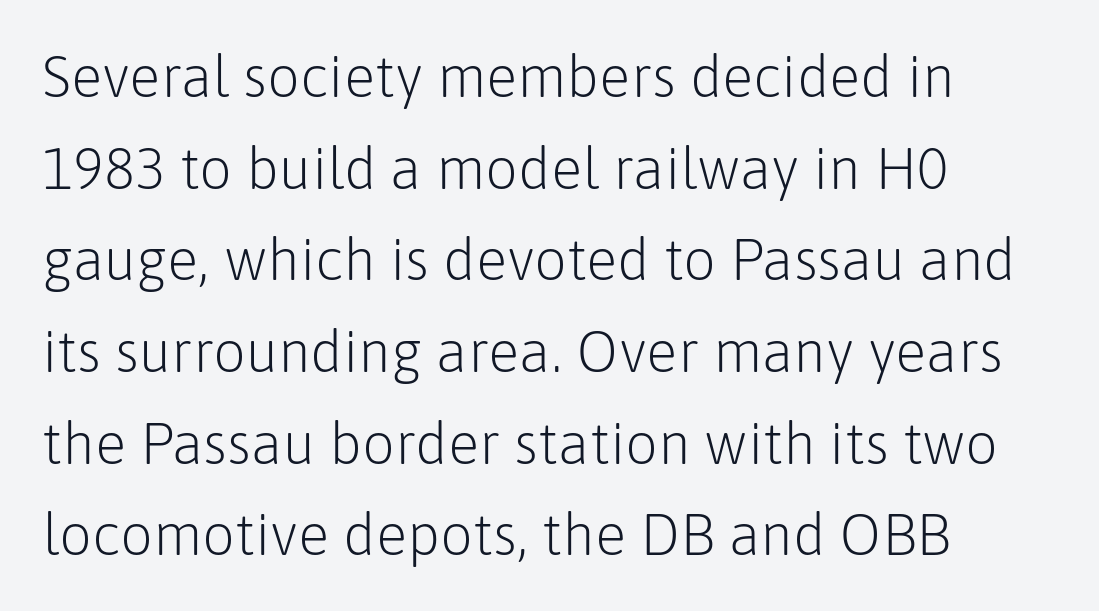
Rendered with straight, roman letterforms. The foot of each line stays bare and open. What stands out about the letter spacing? Nothing — it is the standard amount. No feet cap the strokes, marking this as sans-serif type.
